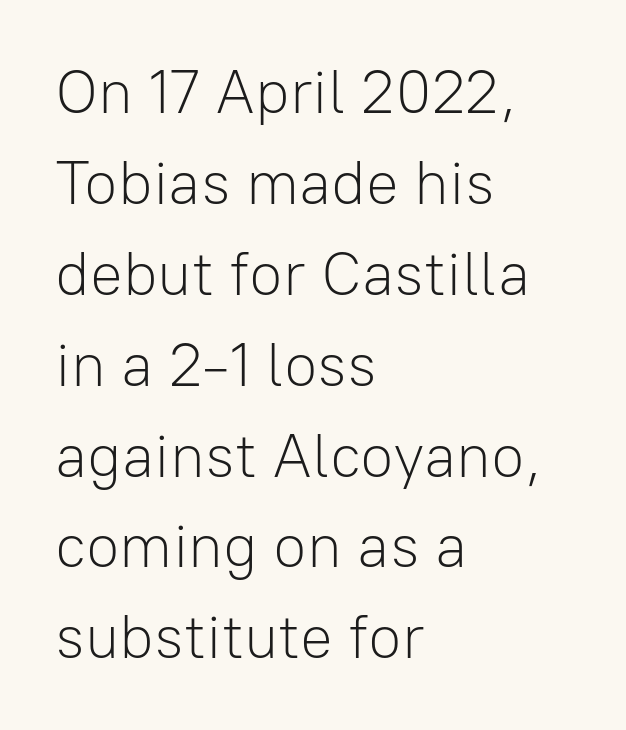
{"serif": "no", "italic": "no", "bold": "no", "weight": "light", "width": "normal", "stroke_contrast": "low", "x_height": "medium", "monospaced": "no", "underline": "no", "align": "left", "line_spacing": "normal", "line_spacing_ratio": 1.49, "letter_spacing": "normal", "letter_spacing_em": 0.0, "glyph_px": 61}
